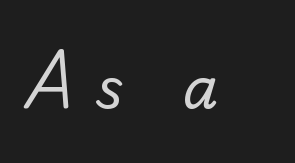
The image shows 57 px regular-weight sans-serif type; set unusually wide letter spacing (+0.38 em), not underlined; low stroke contrast and a small x-height.
